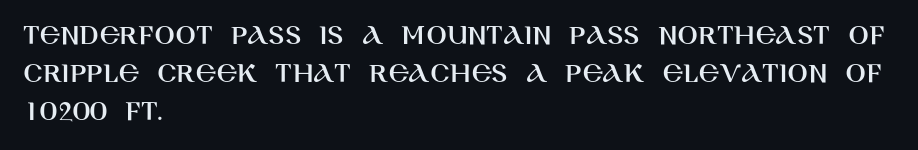
The image shows 30 px sans-serif type, upright; set left-aligned, normal line spacing (1.27x), normal letter spacing, not underlined; high stroke contrast and a large x-height.
